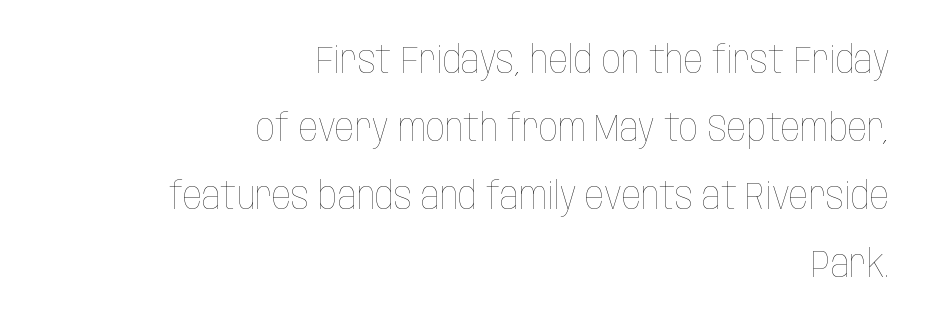
{"italic": "no", "bold": "no", "weight": "thin", "width": "condensed", "stroke_contrast": "low", "x_height": "large", "monospaced": "no", "underline": "no", "align": "right", "line_spacing_ratio": 1.79, "letter_spacing": "normal", "letter_spacing_em": 0.0, "glyph_px": 38}
